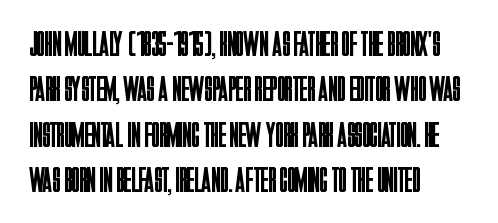
{"serif": "no", "italic": "no", "bold": "no", "weight": "regular", "width": "condensed", "stroke_contrast": "low", "x_height": "large", "monospaced": "no", "underline": "no", "align": "left", "line_spacing": "normal", "line_spacing_ratio": 1.26, "letter_spacing": "normal", "letter_spacing_em": 0.0, "glyph_px": 36}
